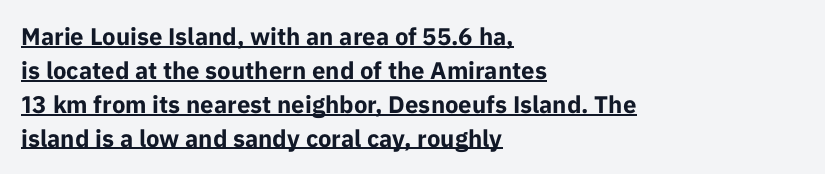
Q: Is the text bold? A: Yes.
Q: Is the text italic (slanted)? A: No, it is upright.
Q: Is the text underlined? A: Yes.
Q: How is the paragraph aligned? A: Left-aligned.
Q: Is the spacing between letters normal or unusually wide? A: Normal.
Q: Is the spacing between lines tight, normal or loose? A: Normal.
